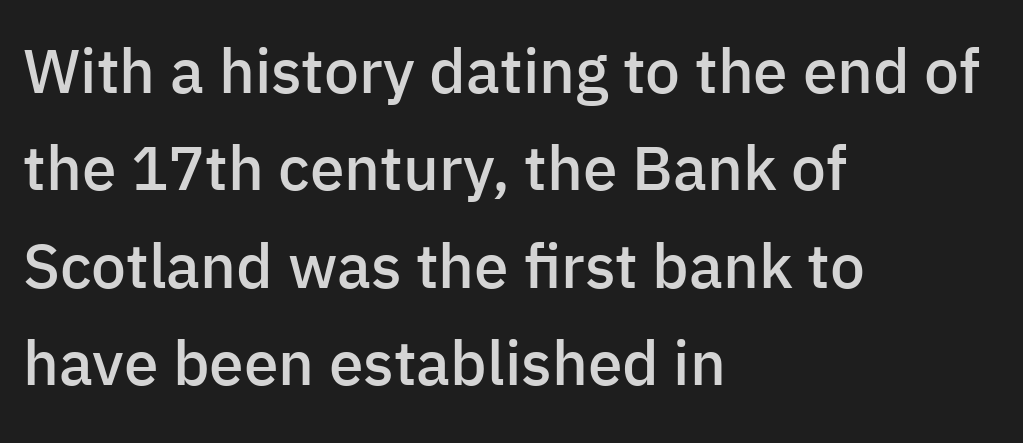
{"serif": "no", "italic": "no", "bold": "semi", "weight": "semibold", "width": "normal", "stroke_contrast": "low", "x_height": "medium", "monospaced": "no", "underline": "no", "align": "left", "line_spacing": "normal", "line_spacing_ratio": 1.57, "letter_spacing": "normal", "letter_spacing_em": 0.0, "glyph_px": 62}
